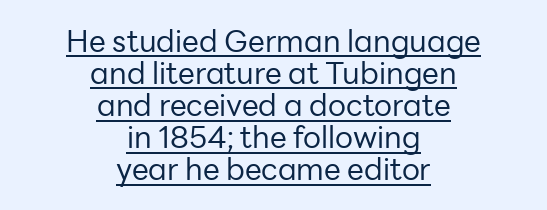
The image shows 30 px regular-weight sans-serif type, upright; set centered, tight line spacing (1.07x), normal letter spacing, underlined; low stroke contrast and a medium x-height.
